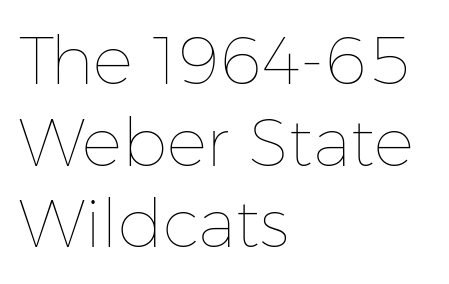
The image shows 67 px thin type, upright; set left-aligned, line spacing 1.22x, normal letter spacing, not underlined; low stroke contrast and a medium x-height.
